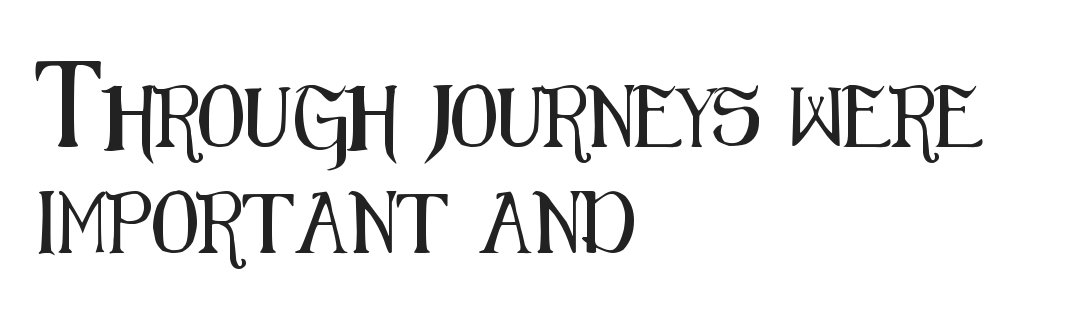
The image shows 61 px condensed type, upright; set left-aligned, line spacing 1.74x, normal letter spacing, not underlined; medium stroke contrast and a medium x-height.
